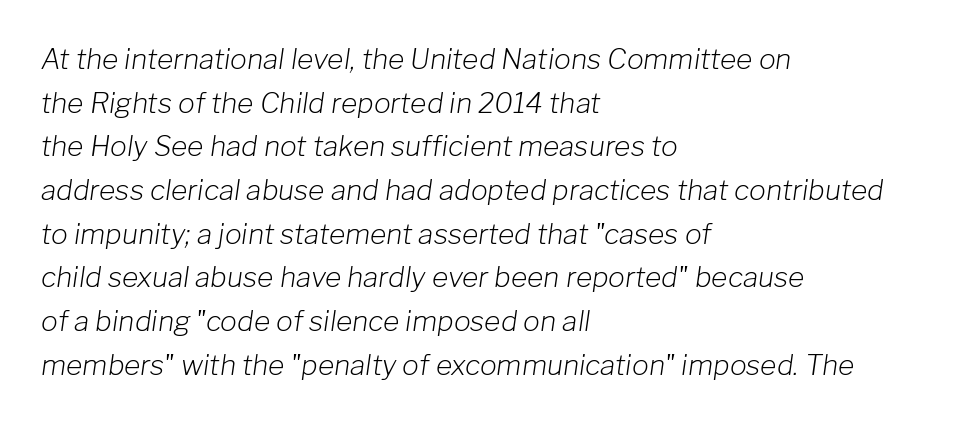
If you drew a ruler down the left edge, every line would touch it. In terms of leading, this rendering sits right in the middle. This is not heavy type; no bold has been used. Clear beneath every line of the passage.
